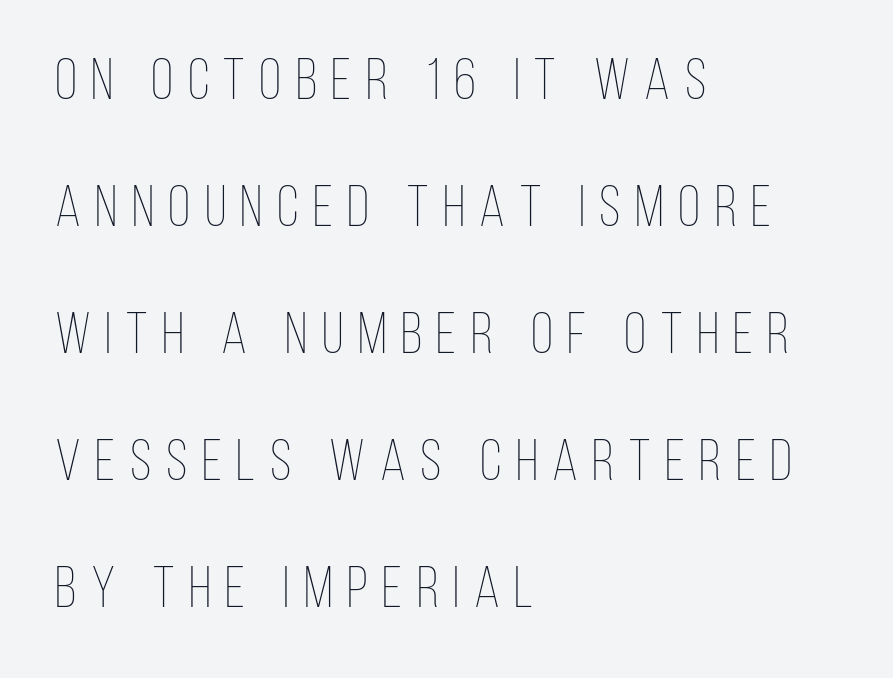
{"italic": "no", "bold": "no", "weight": "thin", "width": "condensed", "stroke_contrast": "low", "x_height": "large", "monospaced": "no", "underline": "no", "align": "left", "line_spacing": "loose", "line_spacing_ratio": 2.19, "letter_spacing": "wide", "letter_spacing_em": 0.25, "glyph_px": 58}
